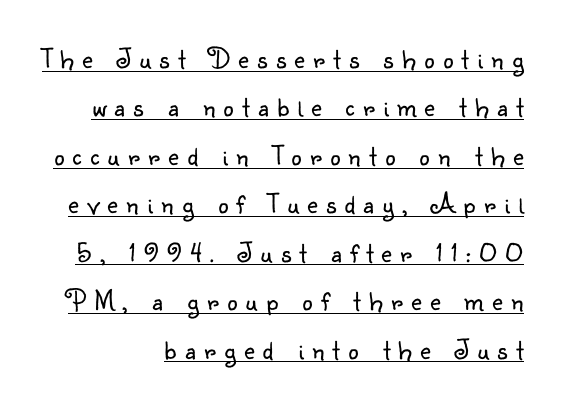
The face used here is a sans, in the tradition of grotesques and geometrics. Looks like regular typesetting: each glyph gets only the width it needs. This is roman type, the default non-slanted kind. Here the glyphs are tracked loosely, breaking word shapes into spaced letters. The lines sit at an ordinary, default distance from one another.
